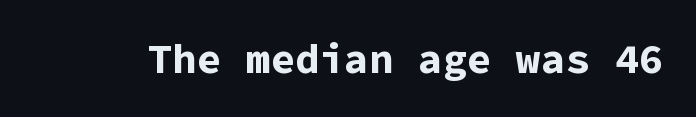
{"serif": "no", "italic": "no", "bold": "yes", "weight": "bold", "width": "normal", "stroke_contrast": "low", "x_height": "medium", "monospaced": "yes", "underline": "no", "letter_spacing": "normal", "letter_spacing_em": 0.0, "glyph_px": 41}
